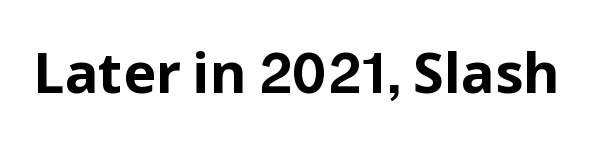
{"serif": "no", "italic": "no", "bold": "yes", "weight": "bold", "width": "normal", "stroke_contrast": "low", "x_height": "medium", "monospaced": "no", "underline": "no", "letter_spacing": "normal", "letter_spacing_em": 0.0, "glyph_px": 56}
